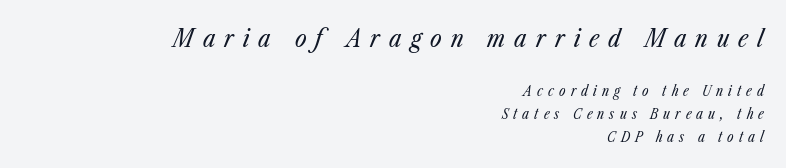
The initial chunk of copy outweighs the following chunk in type size. Compared with a typical body face, this is equally light or lighter still. The vertical gap from one line to the next is medium. What stands out about the letter spacing? Its width — letters are far apart. The setting favours the right margin, as signatures and pull-quotes sometimes do.
